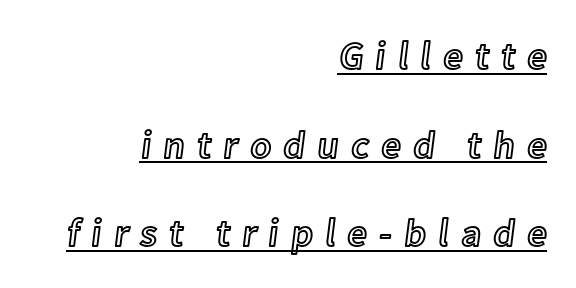
Q: Is the text italic (slanted)? A: Yes.
Q: Is the text underlined? A: Yes.
Q: How is the paragraph aligned? A: Right-aligned.
Q: Is the spacing between letters normal or unusually wide? A: Unusually wide.
Q: Is the spacing between lines tight, normal or loose? A: Loose.
Q: Width (condensed, normal, or wide)? A: Normal.
Q: x-height? A: Medium.
Q: Monospaced? A: No.
